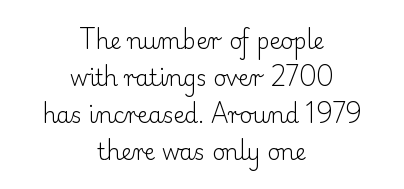
Is the letter spacing exaggerated? No — it looks like the ordinary default. Glance below the letters and you will spot only blank space. It's the straight-up-and-down kind of type. Honestly, the row spacing looks completely unremarkable. Each line is balanced around a shared central axis. Counters stay open thanks to moderate or lighter strokes.
